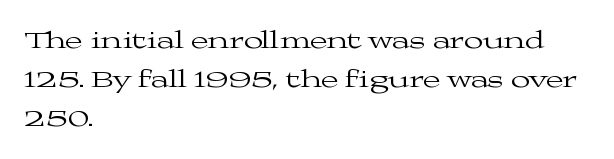
The image shows 25 px text type, upright; set left-aligned, normal line spacing (1.57x), normal letter spacing, not underlined.
